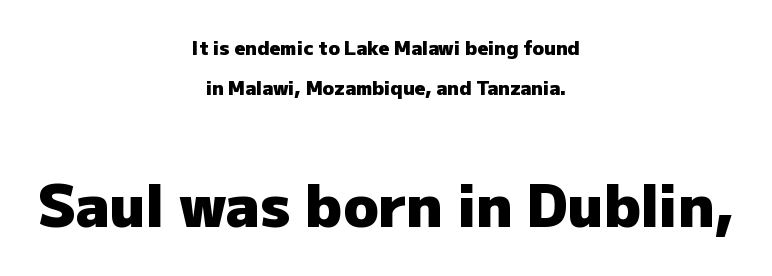
The image shows 58 px heavy sans-serif type, upright; set centered, loose line spacing (2.11x), normal letter spacing, not underlined; the second (bottom) block is 3.05x larger; low stroke contrast and a medium x-height.
